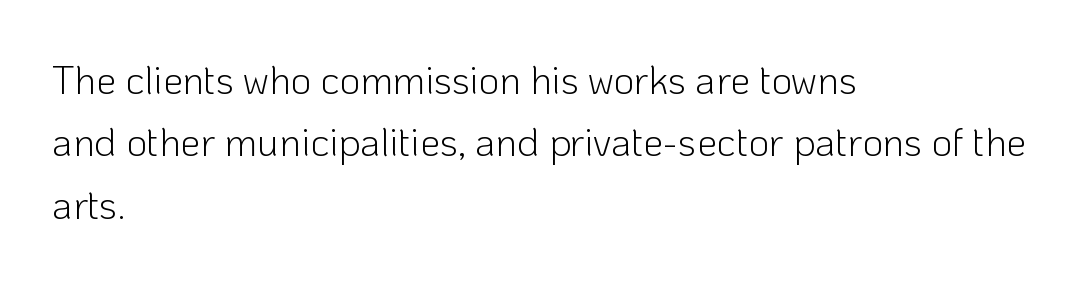
The image shows 40 px light sans-serif type, upright; set left-aligned, normal line spacing (1.56x), normal letter spacing, not underlined; low stroke contrast and a medium x-height.
